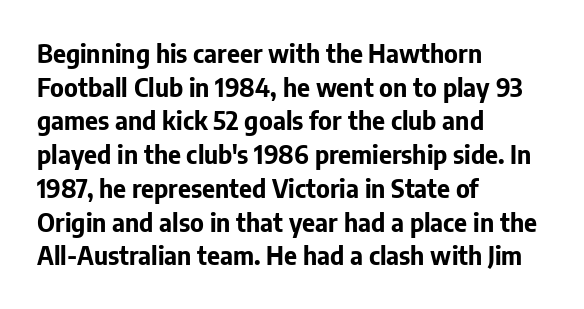
Students, note that the glyphs here touch the page at normal intervals. Chunky letters — that's bold for sure. Descenders are the only things crossing below the line. Notice how the passage keeps a crisp vertical edge on the left only.
